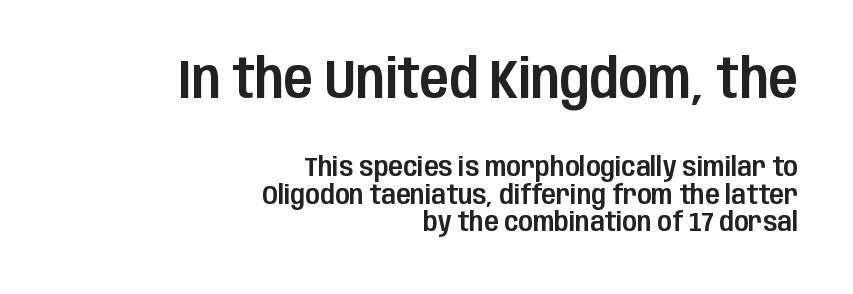
The image shows 54 px condensed sans-serif type, upright; set right-aligned, tight line spacing (1.03x), normal letter spacing, not underlined; the first (top) block is 2.0x larger; low stroke contrast and a large x-height.
